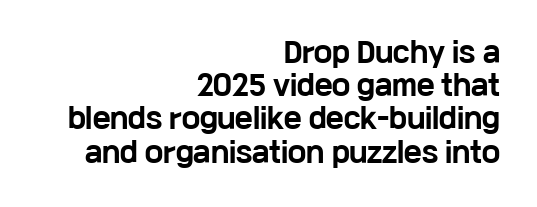
{"italic": "no", "bold": "yes", "underline": "no", "align": "right", "line_spacing_ratio": 1.23, "letter_spacing": "normal", "letter_spacing_em": 0.0, "glyph_px": 27}
